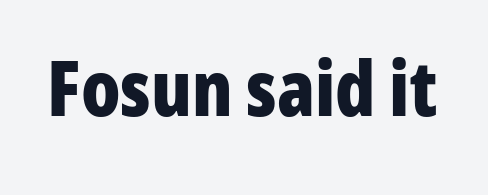
The characters look thick and weighty, a clear bold. Descenders hang freely into open space. Observe the absence of serifs on each vertical stroke in this sample. Compared with typical body copy, the letter spacing here is the same.
